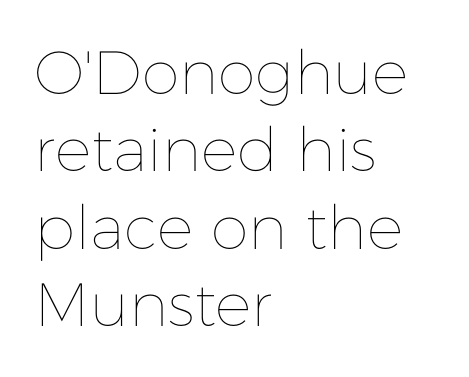
{"italic": "no", "bold": "no", "weight": "thin", "width": "normal", "stroke_contrast": "low", "x_height": "medium", "monospaced": "no", "underline": "no", "align": "left", "line_spacing": "normal", "line_spacing_ratio": 1.27, "letter_spacing": "normal", "letter_spacing_em": 0.0, "glyph_px": 61}
